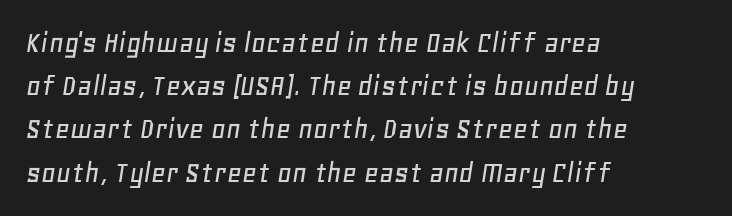
The image shows 32 px text type, italic (leaning right); set left-aligned, normal line spacing (1.35x), normal letter spacing, not underlined; low stroke contrast and a large x-height.
